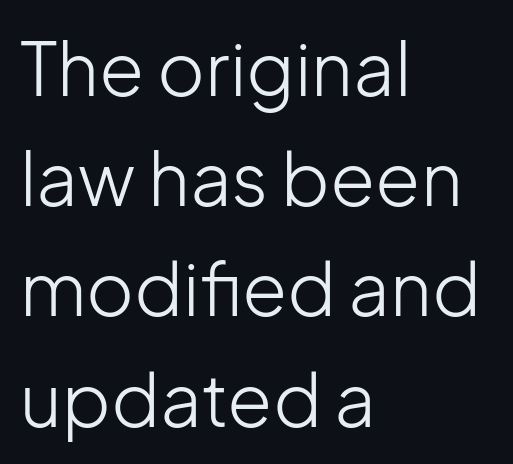
The image shows 73 px light sans-serif type, upright; set left-aligned, normal line spacing (1.51x), normal letter spacing, not underlined; low stroke contrast and a medium x-height.
